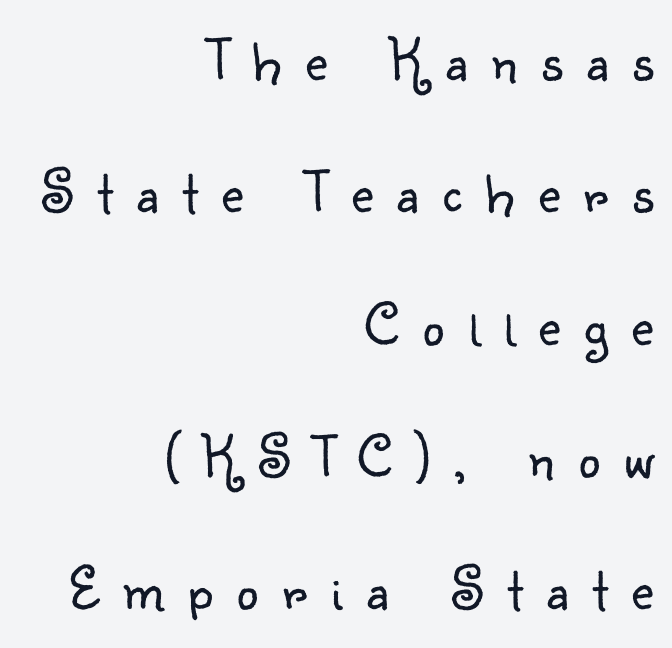
The image shows 61 px light sans-serif type, upright; set right-aligned, loose line spacing (2.17x), unusually wide letter spacing (+0.39 em), not underlined; low stroke contrast and a small x-height.
